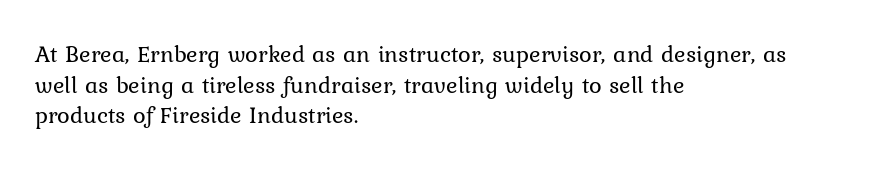
{"italic": "no", "bold": "no", "underline": "no", "align": "left", "line_spacing": "normal", "line_spacing_ratio": 1.28, "letter_spacing": "normal", "letter_spacing_em": 0.0, "glyph_px": 24}
